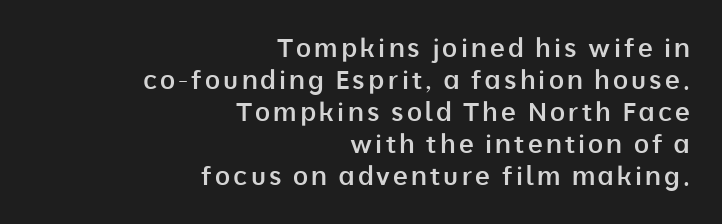
Stems and bowls a touch heavier than normal — semibold. Unmarked baselines from the first word to the last. Leftover space on each line is placed entirely before the opening word. This is roman type, the default non-slanted kind.
